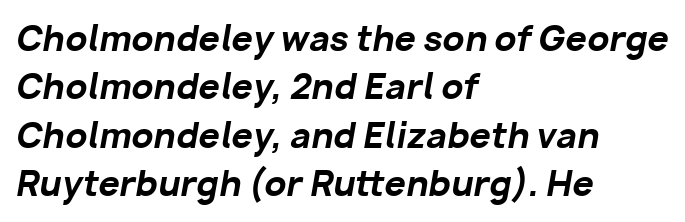
{"italic": "yes", "lean": "right", "slant_degrees": 10, "bold": "yes", "weight": "bold", "width": "normal", "stroke_contrast": "low", "x_height": "medium", "monospaced": "no", "underline": "no", "align": "left", "line_spacing": "normal", "line_spacing_ratio": 1.42, "letter_spacing": "normal", "letter_spacing_em": 0.0, "glyph_px": 34}
